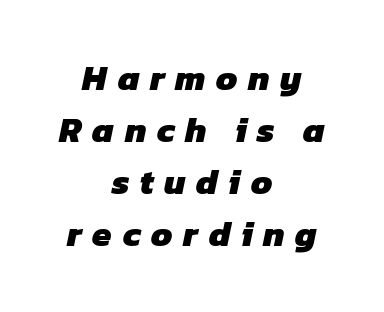
The image shows 35 px heavy sans-serif type; set centered, normal line spacing (1.49x), unusually wide letter spacing (+0.3 em), not underlined; low stroke contrast and a medium x-height.
